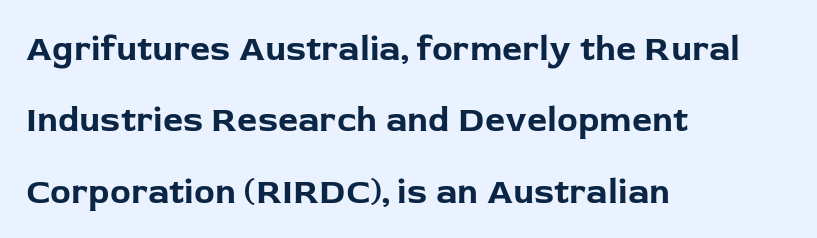
{"serif": "no", "italic": "no", "bold": "yes", "weight": "bold", "width": "normal", "stroke_contrast": "low", "x_height": "medium", "monospaced": "no", "underline": "no", "align": "left", "line_spacing": "loose", "line_spacing_ratio": 2.04, "letter_spacing": "normal", "letter_spacing_em": 0.0, "glyph_px": 35}
